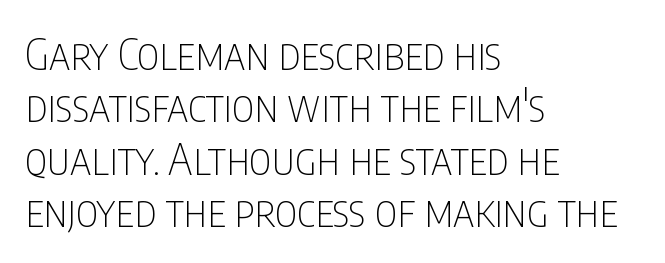
The strokes are not fattened; the text isn't bold. Standard letterfit; no display-style spreading of the glyphs. The string is rendered with underlining switched off. Every row of glyphs begins at an identical x-position on the left. The font family rendered here belongs to the sans-serif group. Is there any slant? The stems are plumb.
